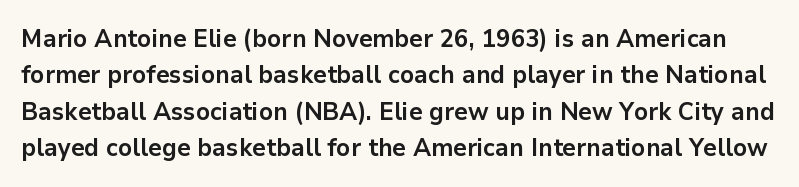
The image shows 25 px bold type, upright; set normal line spacing (1.46x), normal letter spacing, not underlined.
